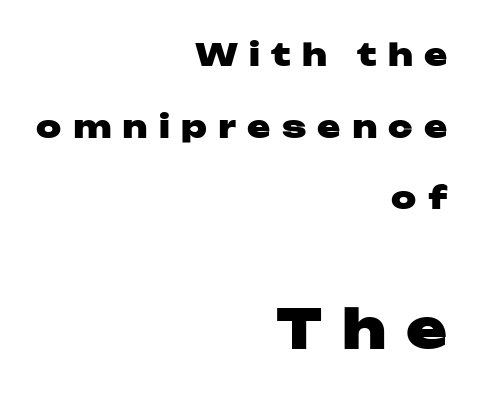
Q: Is the text bold? A: Yes.
Q: Is the text italic (slanted)? A: No, it is upright.
Q: Is the typeface a serif or a sans-serif typeface? A: Sans-serif.
Q: Is the text underlined? A: No.
Q: How is the paragraph aligned? A: Right-aligned.
Q: Is the spacing between letters normal or unusually wide? A: Unusually wide.
Q: Is the spacing between lines tight, normal or loose? A: Loose.
Q: Which block of text is set in a larger size, the first (top) or the second (bottom)? A: The second (bottom) one.
Q: Width (condensed, normal, or wide)? A: Wide.
Q: Stroke contrast? A: Low.
Q: x-height? A: Medium.
Q: Monospaced? A: No.
